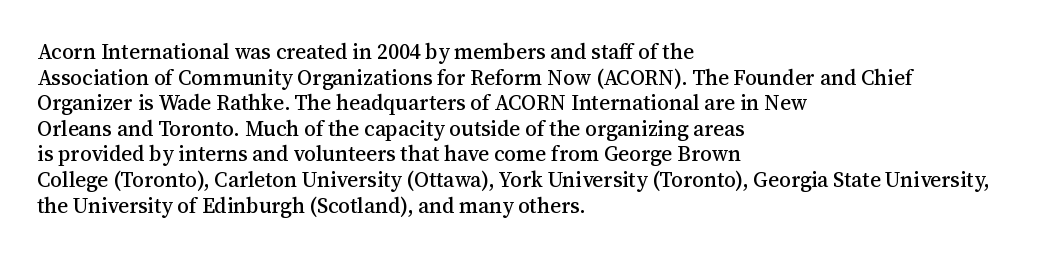
The image shows 21 px text type, upright; set left-aligned, line spacing 1.22x, normal letter spacing, not underlined.
